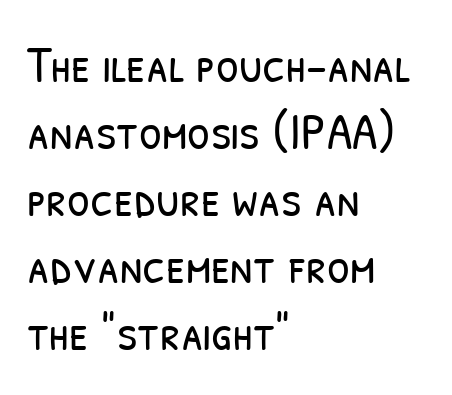
Q: Is the text bold? A: No.
Q: Is the typeface a serif or a sans-serif typeface? A: Sans-serif.
Q: Is the text underlined? A: No.
Q: How is the paragraph aligned? A: Left-aligned.
Q: Is the spacing between letters normal or unusually wide? A: Normal.
Q: Is the spacing between lines tight, normal or loose? A: Normal.
Q: Width (condensed, normal, or wide)? A: Condensed.
Q: Stroke contrast? A: Low.
Q: x-height? A: Medium.
Q: Monospaced? A: No.
